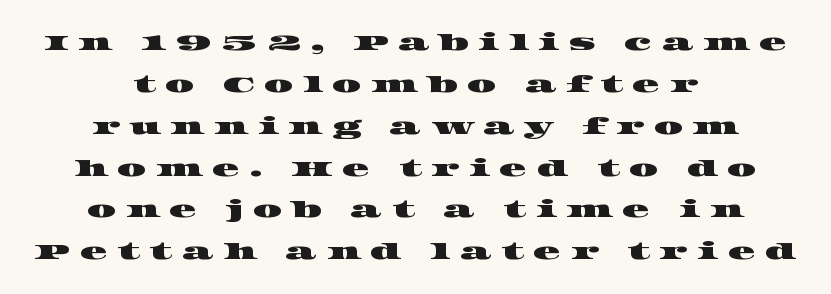
{"underline": "no", "align": "center", "line_spacing_ratio": 1.82, "letter_spacing": "wide", "letter_spacing_em": 0.4, "glyph_px": 23}
